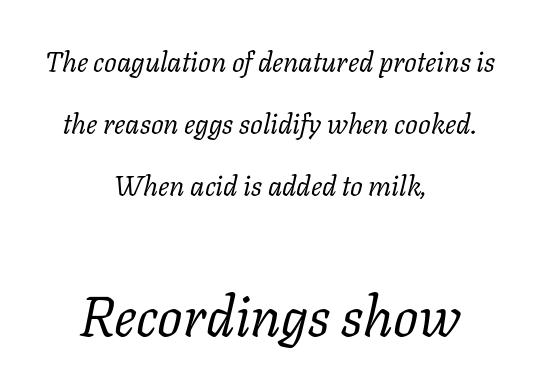
The face used here appears at its bigger size in the lower chunk. Widely set lines give the paragraph a tall, airy silhouette. The passage shown leans; its letterforms are oblique. Glyph-to-glyph distance matches everyday printed text. Letterform terminals end in serifs throughout the passage.
